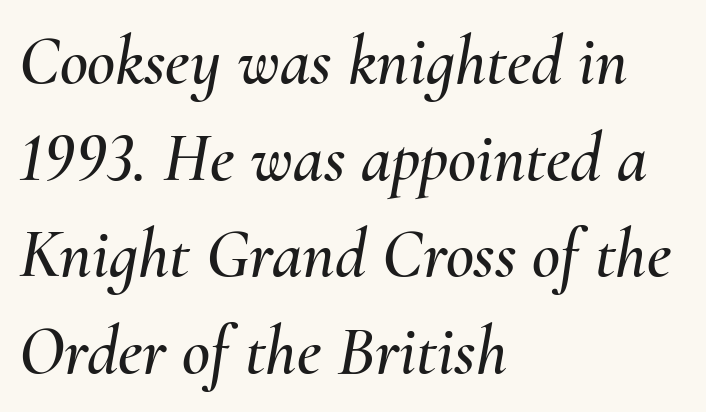
Casual observation: everything's shoved over to the left. Standard letterfit; no display-style spreading of the glyphs. Anything drawn beneath the words? Only blank space. The vertical gap from one line to the next is medium. Emphasis-style slanted type is in use. These lines are rendered in a variable-pitch font.
